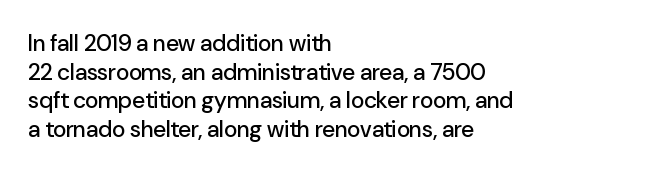
Quick note: not italic, upright. The letters sit at their default tracking, neither squeezed nor spread. The space between consecutive lines is moderate. This sample is left-justified, so line endings fall wherever the words run out. The string is rendered with underlining switched off.
